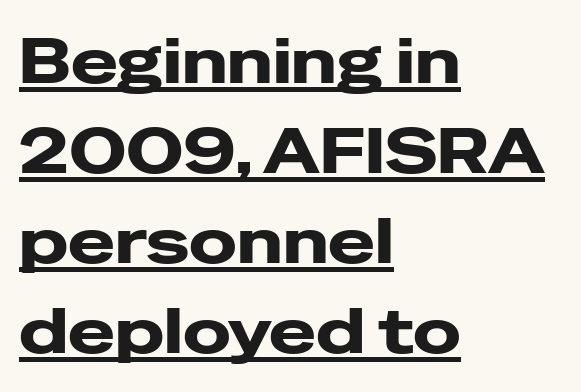
The image shows 63 px wide sans-serif type, upright; set left-aligned, normal line spacing (1.43x), normal letter spacing, underlined; low stroke contrast and a medium x-height.
